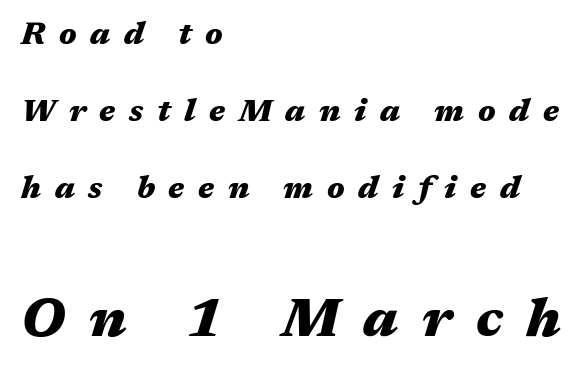
The image shows 54 px heavy, wide type, italic (leaning right); set left-aligned, loose line spacing (2.49x), unusually wide letter spacing (+0.44 em), not underlined; the second (bottom) block is 1.74x larger; medium stroke contrast and a medium x-height.
